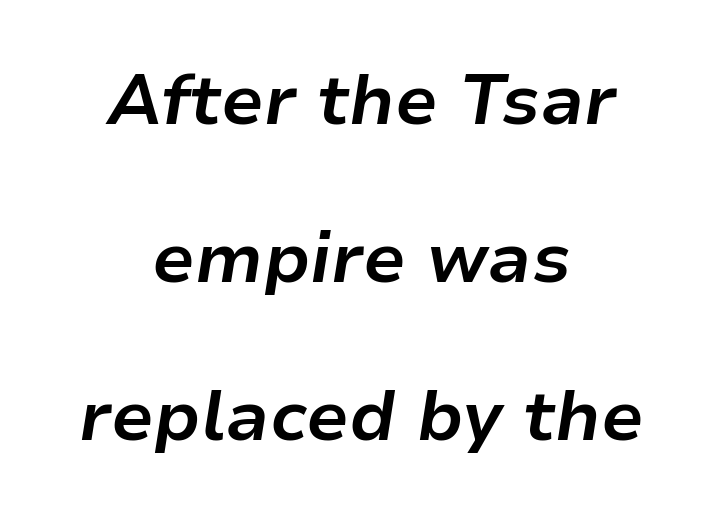
{"italic": "yes", "lean": "right", "slant_degrees": 9, "bold": "yes", "weight": "bold", "width": "normal", "stroke_contrast": "low", "x_height": "medium", "monospaced": "no", "underline": "no", "align": "center", "line_spacing": "loose", "line_spacing_ratio": 2.26, "letter_spacing": "normal", "letter_spacing_em": 0.0, "glyph_px": 70}
